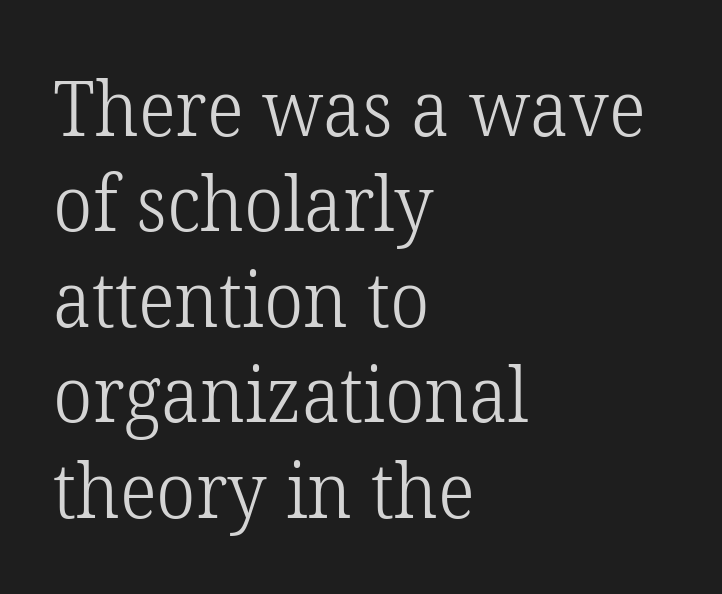
Q: Is the text bold? A: No.
Q: Is the text italic (slanted)? A: No, it is upright.
Q: Is the typeface a serif or a sans-serif typeface? A: Serif.
Q: Is the text underlined? A: No.
Q: How is the paragraph aligned? A: Left-aligned.
Q: Is the spacing between letters normal or unusually wide? A: Normal.
Q: Width (condensed, normal, or wide)? A: Normal.
Q: Stroke contrast? A: Low.
Q: x-height? A: Medium.
Q: Monospaced? A: No.
